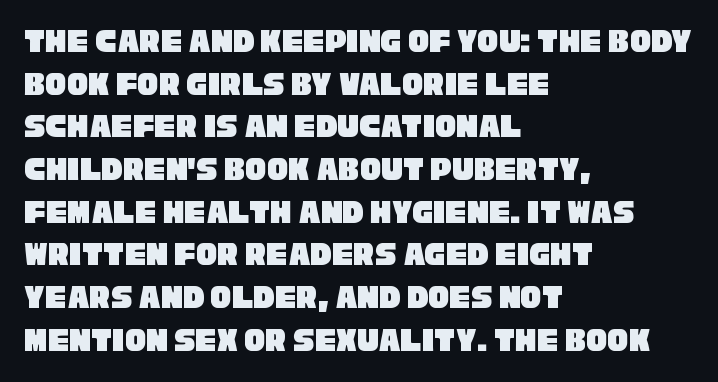
The horizontal fit of the characters is conventional and even. Layout note: lines flush left. Character widths vary here, with narrow letters taking less room than wide ones. What kind of face is this? One without serifs — a sans. Rule under the text: the space is simply empty.
